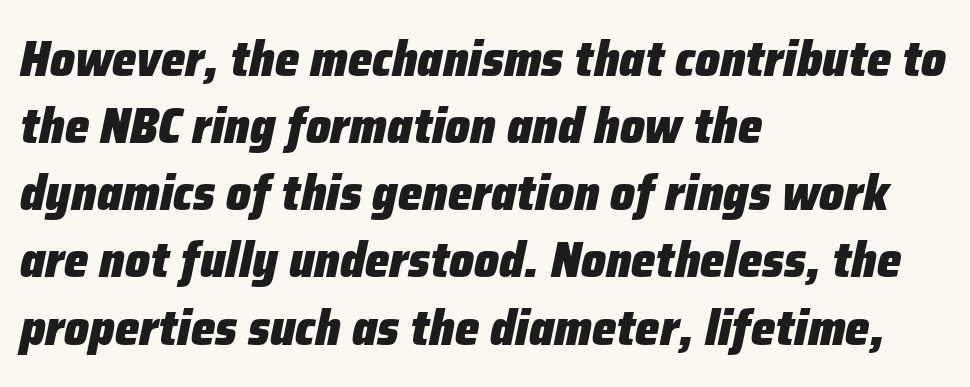
How would I describe the line gaps? Plain and ordinary. Default kerning and tracking; the words read as compact shapes. Each glyph is drawn with heavy, bold strokes. These lines are rendered in a variable-pitch font. The lines are quadded left. Designer's note — italics engaged.
